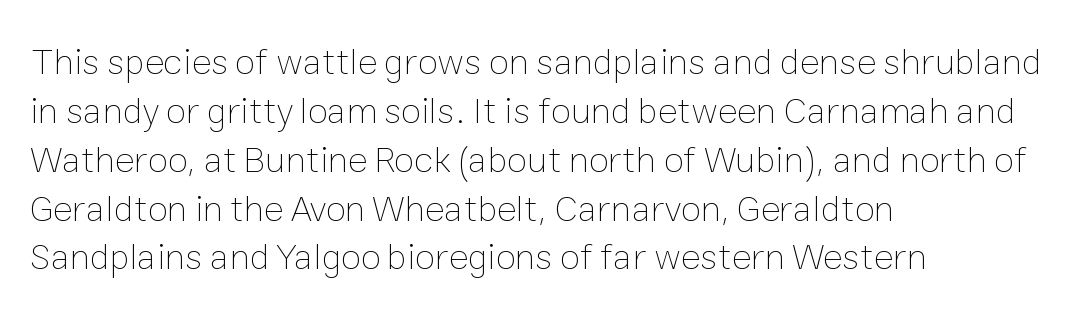
The image shows 37 px thin type, upright; set left-aligned, normal line spacing (1.32x), normal letter spacing, not underlined; low stroke contrast and a medium x-height.
